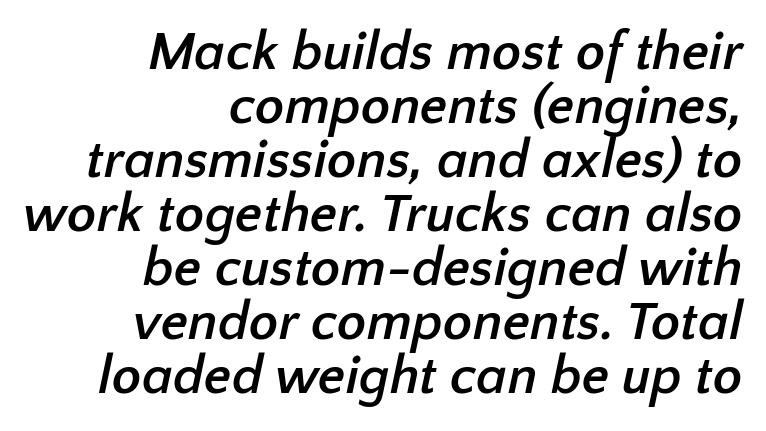
{"serif": "no", "bold": "yes", "weight": "semibold", "width": "normal", "stroke_contrast": "low", "x_height": "medium", "monospaced": "no", "underline": "no", "align": "right", "line_spacing": "tight", "line_spacing_ratio": 1.0, "letter_spacing": "normal", "letter_spacing_em": 0.0, "glyph_px": 54}
